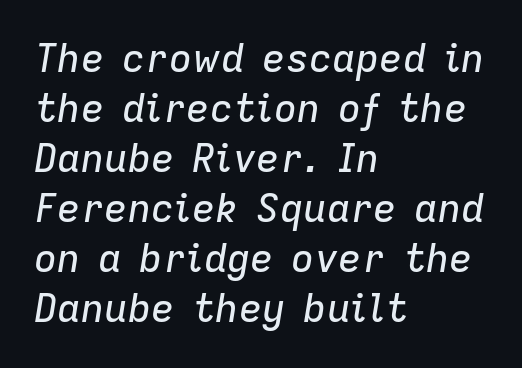
{"italic": "yes", "lean": "right", "slant_degrees": 9, "width": "normal", "stroke_contrast": "low", "x_height": "medium", "monospaced": "no", "underline": "no", "align": "left", "line_spacing": "normal", "line_spacing_ratio": 1.28, "letter_spacing": "normal", "letter_spacing_em": 0.0, "glyph_px": 39}
